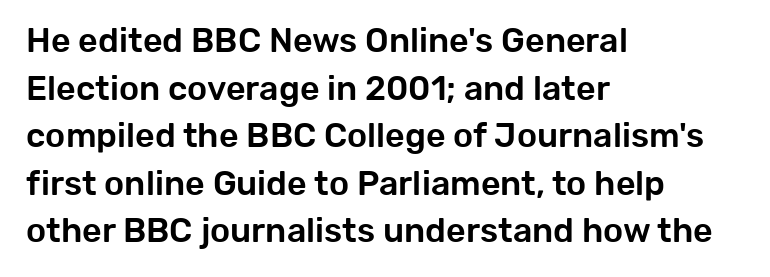
{"serif": "no", "italic": "no", "width": "normal", "stroke_contrast": "low", "x_height": "medium", "monospaced": "no", "underline": "no", "align": "left", "line_spacing": "normal", "line_spacing_ratio": 1.4, "letter_spacing": "normal", "letter_spacing_em": 0.0, "glyph_px": 34}
